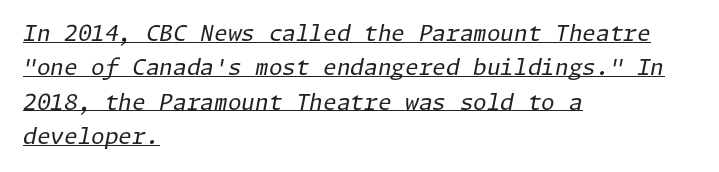
Q: Is the text bold? A: No.
Q: Is the text italic (slanted)? A: Yes, it leans right by about 11 degrees.
Q: Is the text underlined? A: Yes.
Q: How is the paragraph aligned? A: Left-aligned.
Q: Is the spacing between letters normal or unusually wide? A: Normal.
Q: Is the spacing between lines tight, normal or loose? A: Normal.
